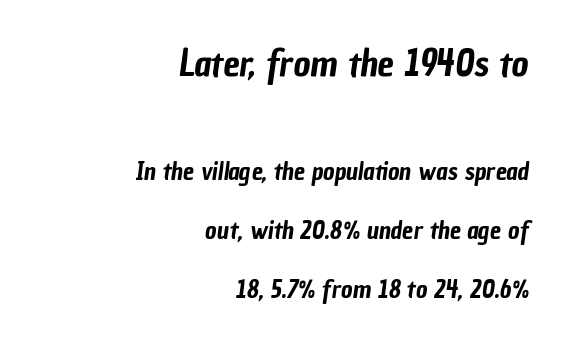
{"serif": "no", "width": "condensed", "stroke_contrast": "low", "x_height": "medium", "monospaced": "no", "underline": "no", "align": "right", "line_spacing": "loose", "line_spacing_ratio": 2.36, "letter_spacing": "normal", "letter_spacing_em": 0.0, "larger_block": "first", "size_ratio": 1.48, "glyph_px": 37}
